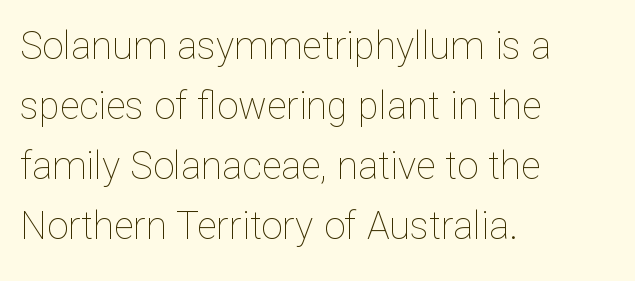
The image shows 38 px thin type, upright; set left-aligned, normal line spacing (1.58x), normal letter spacing, not underlined; low stroke contrast and a medium x-height.
